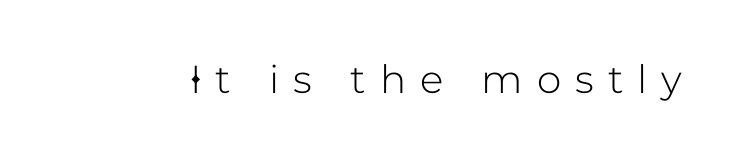
The image shows 39 px sans-serif type, upright; set unusually wide letter spacing (+0.36 em), not underlined; low stroke contrast and a medium x-height.
